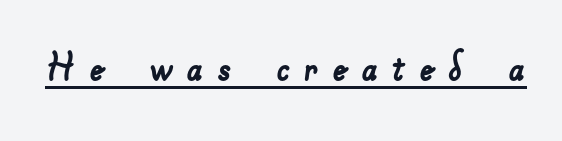
A typesetter would call this proportional, since set widths differ per character. The text was rendered using a sans face with plain stroke endings. This is underlined copy, the kind a proofreader might mark for attention. The tracking jumps out immediately: characters are airy and widely separated.
